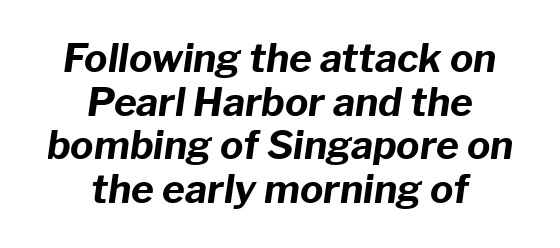
The image shows 39 px bold type, italic (leaning right); set centered, tight line spacing (1.12x), normal letter spacing, not underlined; low stroke contrast and a medium x-height.
